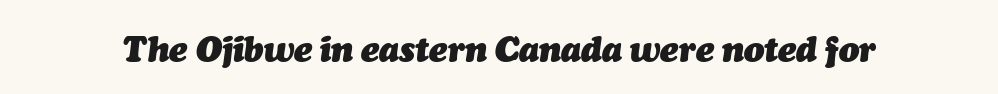
Q: Is the text bold? A: Yes.
Q: Is the text italic (slanted)? A: Yes, it leans right by about 7 degrees.
Q: Is the text underlined? A: No.
Q: Is the spacing between letters normal or unusually wide? A: Normal.
Q: Width (condensed, normal, or wide)? A: Normal.
Q: Stroke contrast? A: Medium.
Q: x-height? A: Medium.
Q: Monospaced? A: No.
